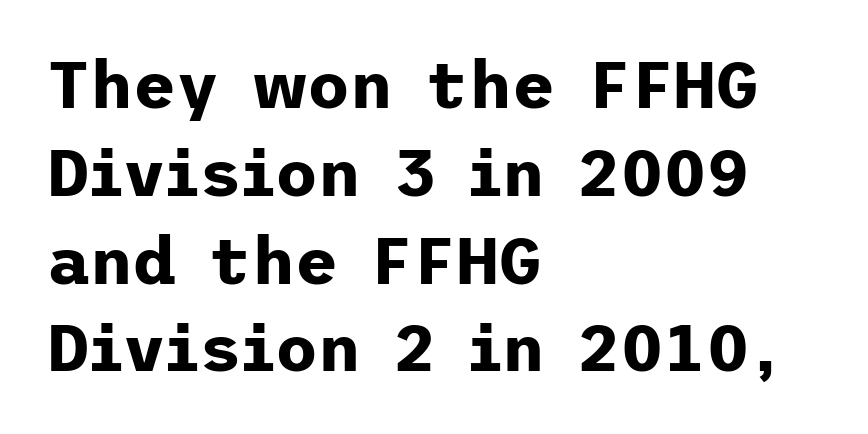
The image shows 66 px bold sans-serif type, upright; set left-aligned, normal line spacing (1.33x), normal letter spacing, not underlined; low stroke contrast and a medium x-height.
